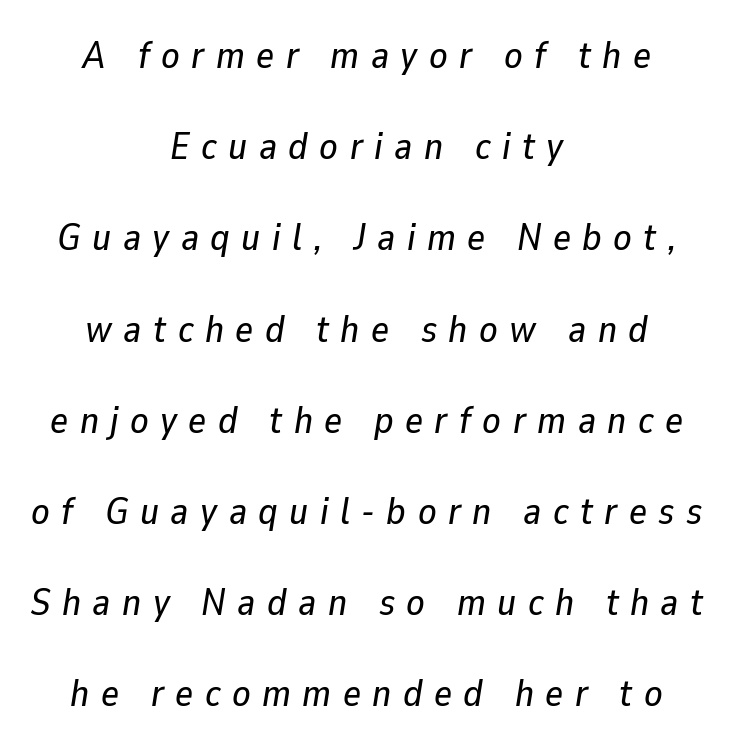
{"italic": "yes", "lean": "right", "slant_degrees": 9, "width": "normal", "stroke_contrast": "low", "x_height": "medium", "monospaced": "no", "underline": "no", "align": "center", "line_spacing": "loose", "line_spacing_ratio": 2.4, "letter_spacing": "wide", "letter_spacing_em": 0.3, "glyph_px": 38}
